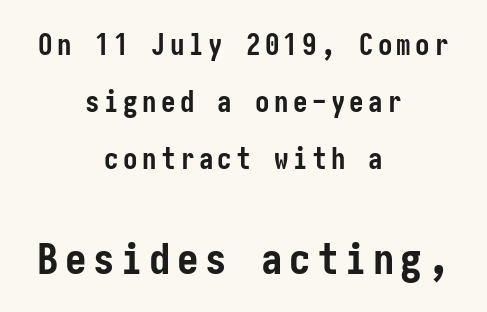
The image shows 43 px semibold, condensed sans-serif type, upright; set centered, loose line spacing (1.96x), not underlined; the second (bottom) block is 1.48x larger; low stroke contrast and a medium x-height.
